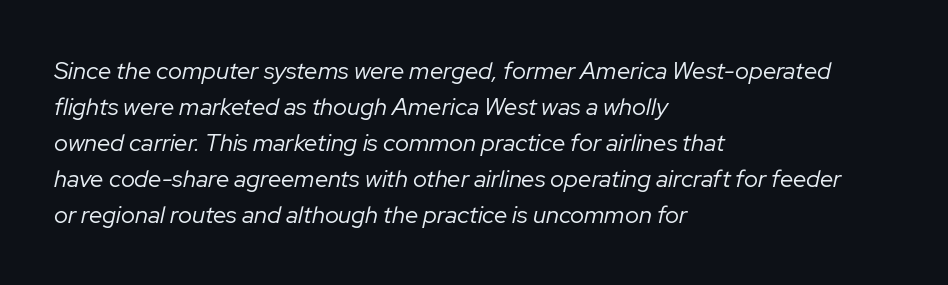
{"italic": "yes", "lean": "right", "slant_degrees": 12, "bold": "no", "underline": "no", "align": "left", "line_spacing": "normal", "line_spacing_ratio": 1.5, "letter_spacing": "normal", "letter_spacing_em": 0.0, "glyph_px": 24}
